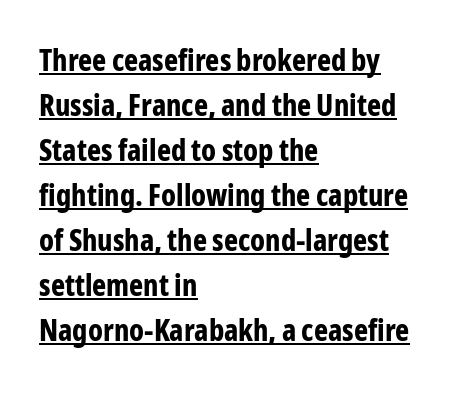
Q: Is the text bold? A: Yes.
Q: Is the text italic (slanted)? A: No, it is upright.
Q: Is the typeface a serif or a sans-serif typeface? A: Sans-serif.
Q: Is the text underlined? A: Yes.
Q: How is the paragraph aligned? A: Left-aligned.
Q: Is the spacing between letters normal or unusually wide? A: Normal.
Q: Is the spacing between lines tight, normal or loose? A: Normal.
Q: Width (condensed, normal, or wide)? A: Condensed.
Q: Stroke contrast? A: Low.
Q: x-height? A: Medium.
Q: Monospaced? A: No.
